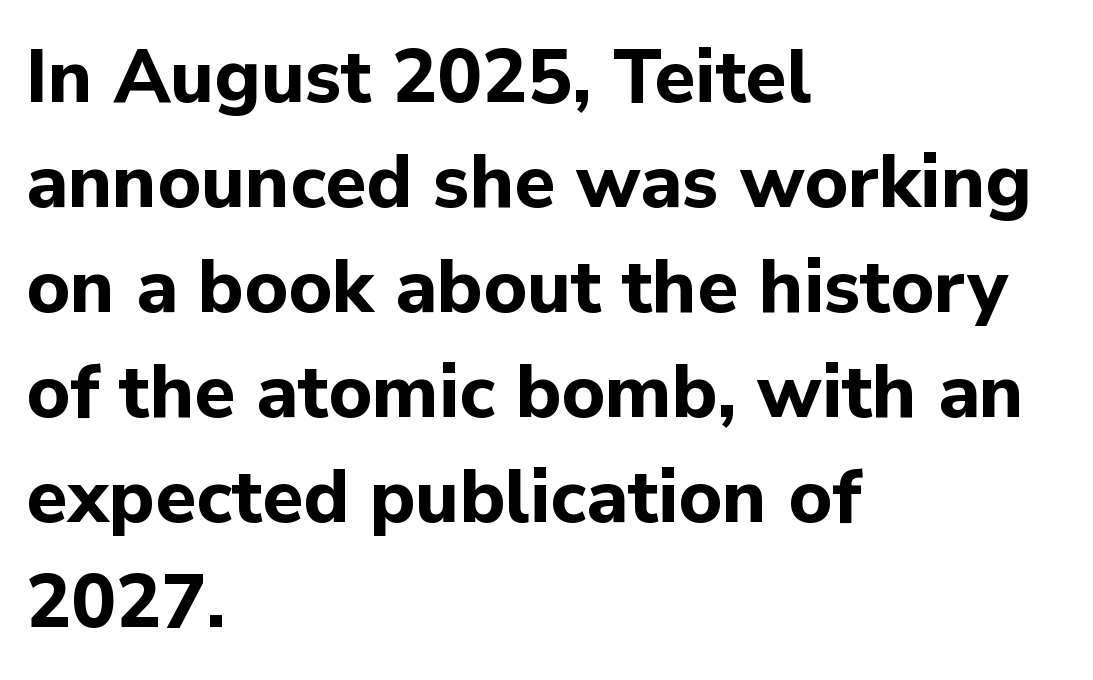
{"serif": "no", "italic": "no", "bold": "yes", "weight": "bold", "width": "normal", "stroke_contrast": "low", "x_height": "medium", "monospaced": "no", "underline": "no", "align": "left", "line_spacing": "normal", "line_spacing_ratio": 1.4, "letter_spacing": "normal", "letter_spacing_em": 0.0, "glyph_px": 75}
